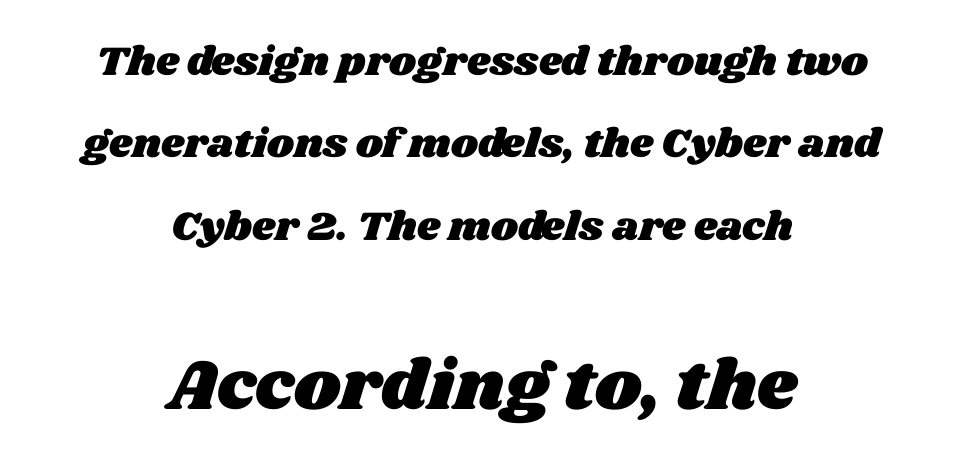
Q: Is the text underlined? A: No.
Q: How is the paragraph aligned? A: Centered.
Q: Is the spacing between letters normal or unusually wide? A: Normal.
Q: Is the spacing between lines tight, normal or loose? A: Loose.
Q: Which block of text is set in a larger size, the first (top) or the second (bottom)? A: The second (bottom) one.
Q: Width (condensed, normal, or wide)? A: Wide.
Q: Stroke contrast? A: Medium.
Q: x-height? A: Large.
Q: Monospaced? A: No.
